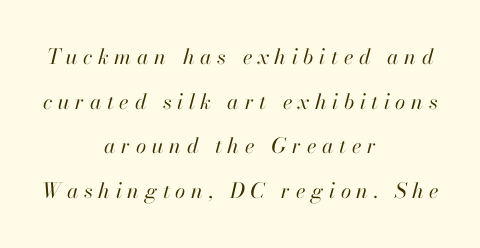
Observe the lean: these are italic letterforms. The typesetting does not lean heavy: it is not bold. The rendering inserts visible extra space after every character. Unmarked baselines from the first word to the last.
